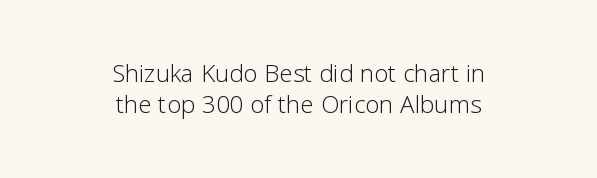
{"serif": "no", "italic": "no", "bold": "no", "weight": "light", "width": "normal", "stroke_contrast": "low", "x_height": "medium", "monospaced": "no", "underline": "no", "align": "center", "line_spacing": "tight", "line_spacing_ratio": 0.98, "letter_spacing": "normal", "letter_spacing_em": 0.0, "glyph_px": 32}
